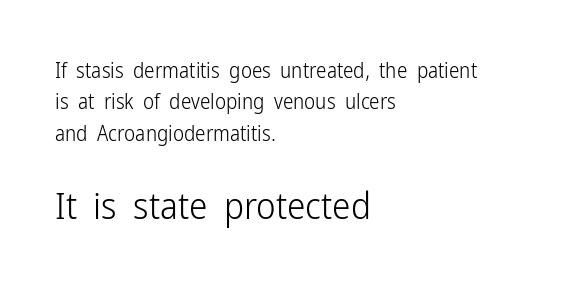
The image shows 37 px light, condensed sans-serif type, upright; set left-aligned, normal line spacing (1.5x), normal letter spacing, not underlined; the second (bottom) block is 1.76x larger; low stroke contrast and a medium x-height.
